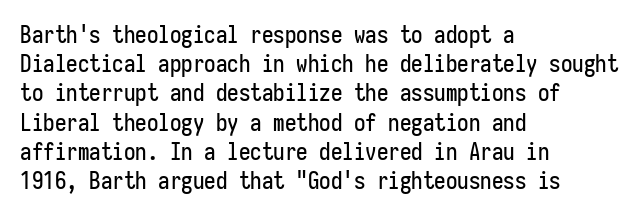
{"italic": "no", "underline": "no", "align": "left", "line_spacing": "normal", "line_spacing_ratio": 1.27, "letter_spacing": "normal", "letter_spacing_em": 0.0, "glyph_px": 23}
